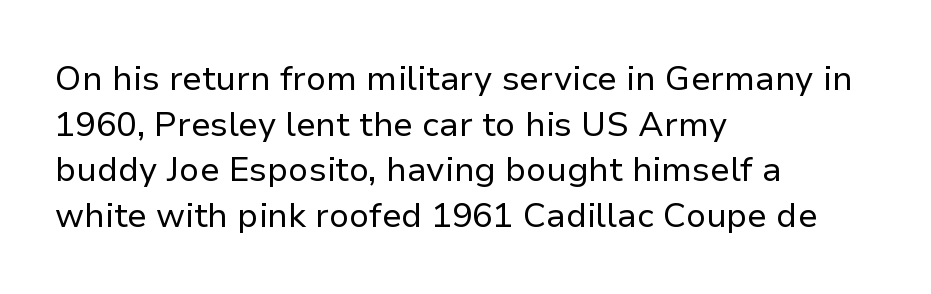
Q: Is the text bold? A: No.
Q: Is the text italic (slanted)? A: No, it is upright.
Q: Is the typeface a serif or a sans-serif typeface? A: Sans-serif.
Q: Is the text underlined? A: No.
Q: How is the paragraph aligned? A: Left-aligned.
Q: Is the spacing between letters normal or unusually wide? A: Normal.
Q: Is the spacing between lines tight, normal or loose? A: Normal.
Q: Width (condensed, normal, or wide)? A: Normal.
Q: Stroke contrast? A: Low.
Q: x-height? A: Medium.
Q: Monospaced? A: No.
